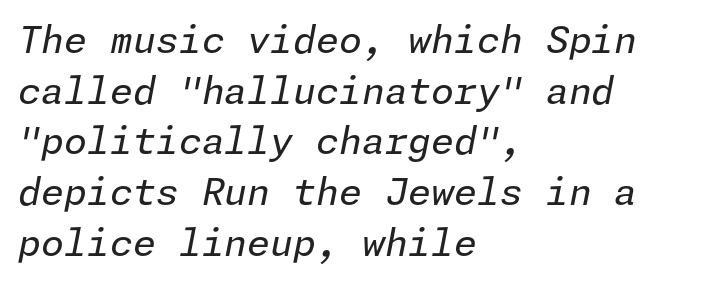
The image shows 37 px regular-weight type, italic (leaning right); set left-aligned, normal line spacing (1.37x), normal letter spacing, not underlined; low stroke contrast and a medium x-height.
